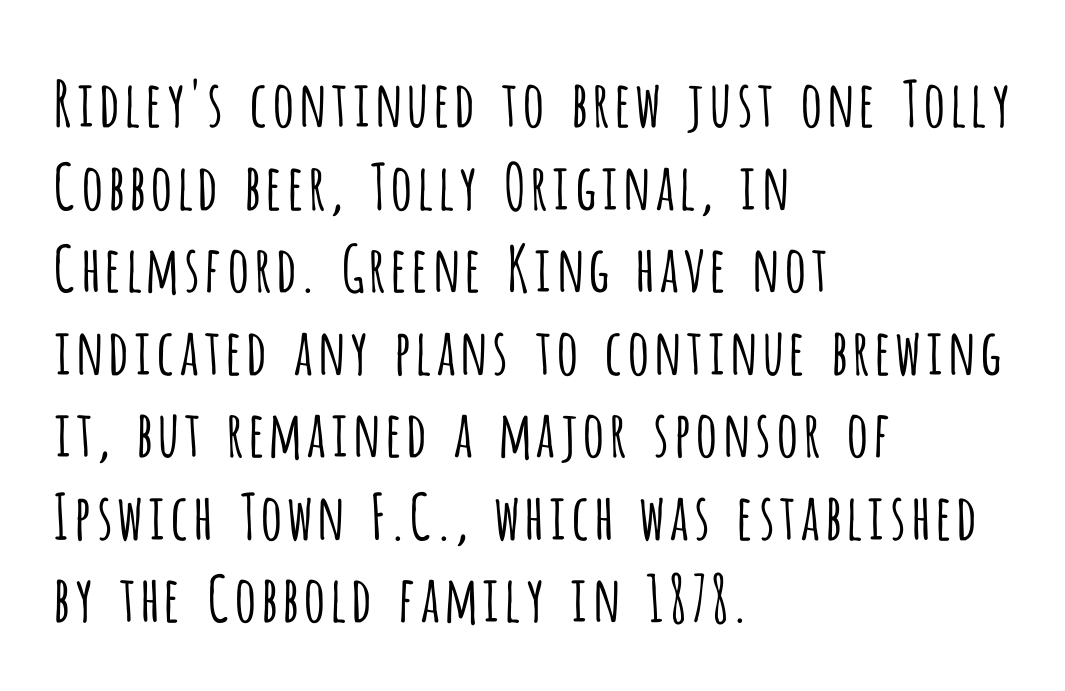
Q: Is the text bold? A: No.
Q: Is the text italic (slanted)? A: No, it is upright.
Q: Is the typeface a serif or a sans-serif typeface? A: Sans-serif.
Q: Is the text underlined? A: No.
Q: How is the paragraph aligned? A: Left-aligned.
Q: Is the spacing between letters normal or unusually wide? A: Normal.
Q: Is the spacing between lines tight, normal or loose? A: Normal.
Q: Width (condensed, normal, or wide)? A: Condensed.
Q: Stroke contrast? A: Low.
Q: x-height? A: Large.
Q: Monospaced? A: No.
